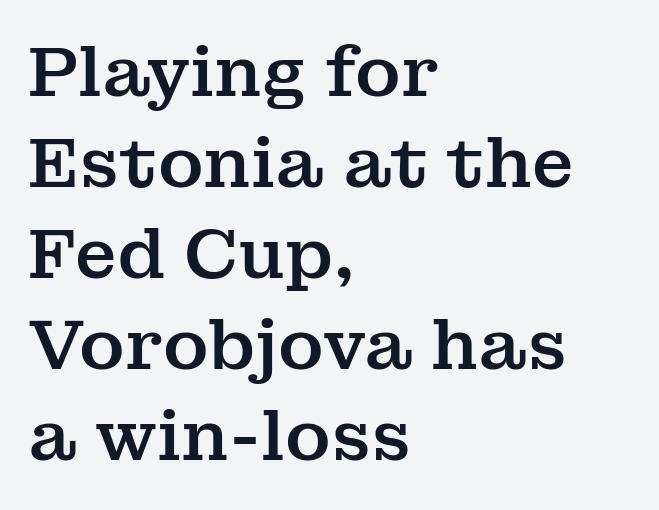
Q: Is the text italic (slanted)? A: No, it is upright.
Q: Is the typeface a serif or a sans-serif typeface? A: Serif.
Q: Is the text underlined? A: No.
Q: How is the paragraph aligned? A: Left-aligned.
Q: Is the spacing between letters normal or unusually wide? A: Normal.
Q: Is the spacing between lines tight, normal or loose? A: Normal.
Q: Width (condensed, normal, or wide)? A: Normal.
Q: Stroke contrast? A: Medium.
Q: x-height? A: Medium.
Q: Monospaced? A: No.
